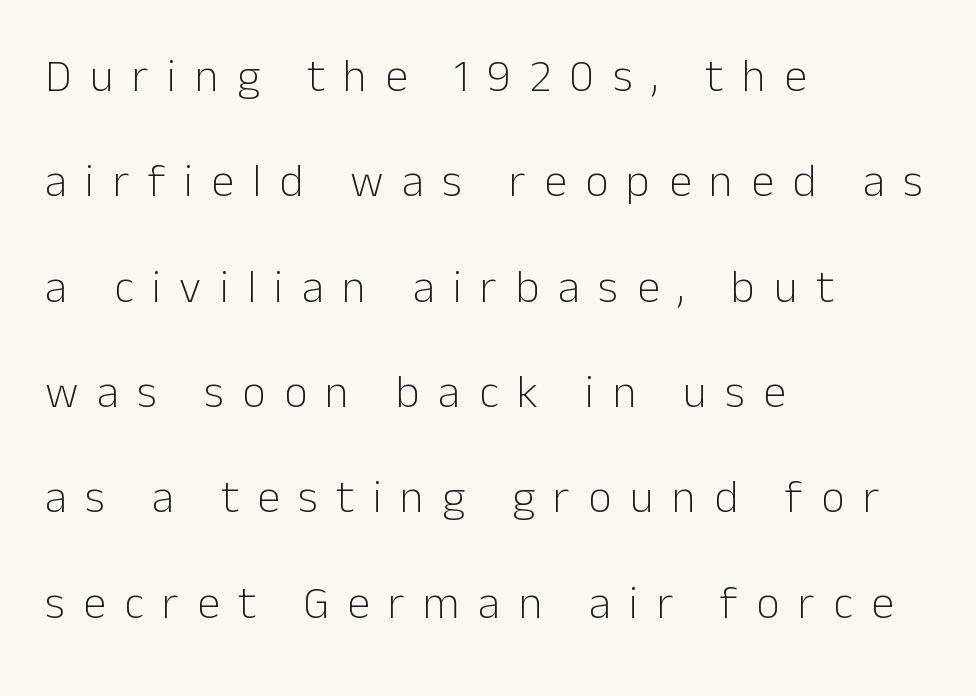
Q: Is the text bold? A: No.
Q: Is the text italic (slanted)? A: No, it is upright.
Q: Is the typeface a serif or a sans-serif typeface? A: Sans-serif.
Q: Is the text underlined? A: No.
Q: How is the paragraph aligned? A: Left-aligned.
Q: Is the spacing between letters normal or unusually wide? A: Unusually wide.
Q: Is the spacing between lines tight, normal or loose? A: Loose.
Q: Width (condensed, normal, or wide)? A: Normal.
Q: Stroke contrast? A: Low.
Q: x-height? A: Medium.
Q: Monospaced? A: No.
